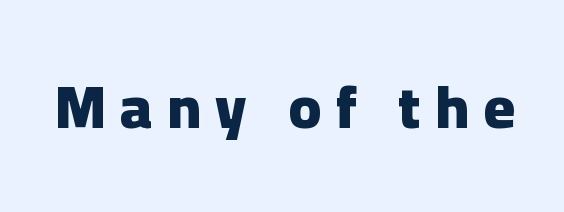
Compared with an ordinary text face, these strokes are far heavier — a full bold. Glance below the letters and you will spot only blank space. The specimen reads as upright at a glance. The font family rendered here belongs to the sans-serif group.
